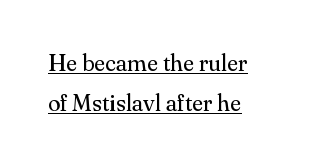
{"italic": "no", "bold": "no", "underline": "yes", "align": "left", "line_spacing_ratio": 1.72, "letter_spacing": "normal", "letter_spacing_em": 0.0, "glyph_px": 23}
